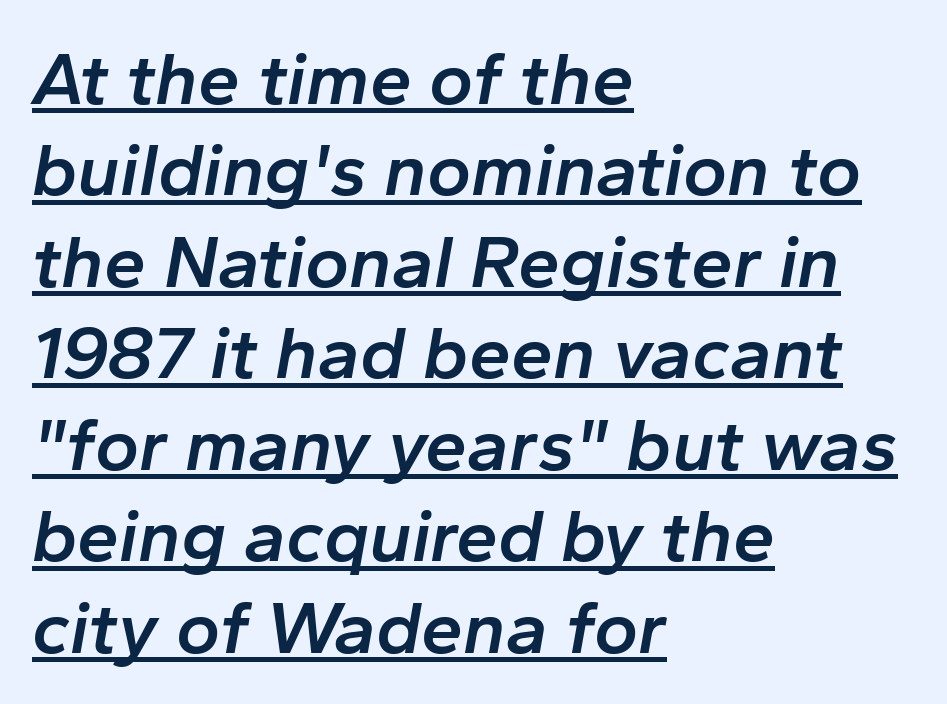
Spacing verdict: proportional, widths tailored to each character. The letters are semibold — heavier than regular but short of a full bold. Posture: slanted. Left-aligned paragraph, ragged on the right. Students, observe the line beneath the letters — that is underlining.
